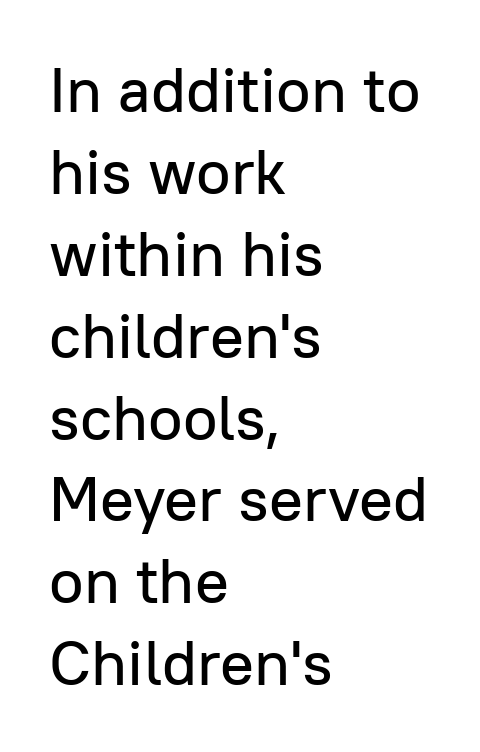
Is this a fixed-width face? No — the glyphs have proportional, varying widths. Vertical spacing — default. A roman cut, with each character standing at attention. The letterforms sit shoulder to shoulder at normal distance. Type without underlining. The letters carry no serifs — their stems end cleanly without finishing strokes.
